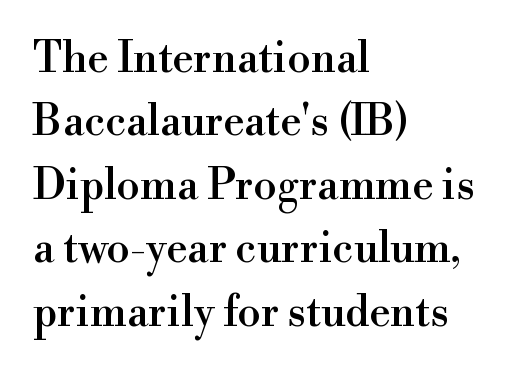
Q: Is the text italic (slanted)? A: No, it is upright.
Q: Is the typeface a serif or a sans-serif typeface? A: Serif.
Q: Is the text underlined? A: No.
Q: How is the paragraph aligned? A: Left-aligned.
Q: Is the spacing between letters normal or unusually wide? A: Normal.
Q: Is the spacing between lines tight, normal or loose? A: Normal.
Q: Width (condensed, normal, or wide)? A: Normal.
Q: x-height? A: Small.
Q: Monospaced? A: No.
